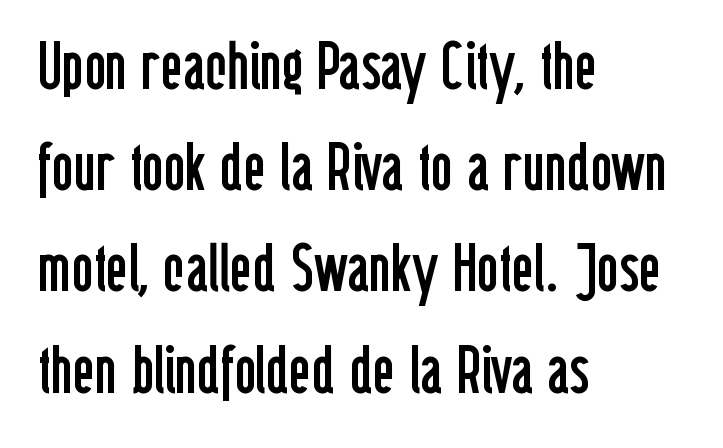
Tall strokes in this sample are plumb rather than angled. Glyph-to-glyph distance matches everyday printed text. These glyphs show unthickened strokes, regular width or finer. The compositor pushed each line to the left boundary.
